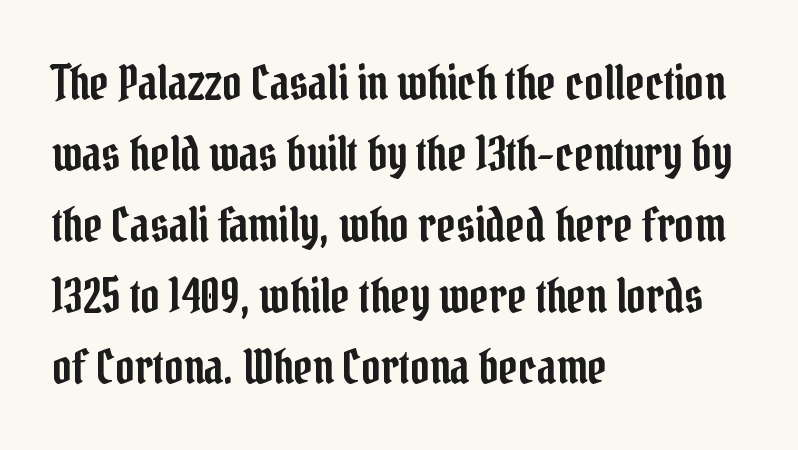
The lines are quadded left. Here the designer chose a conventional face with non-uniform glyph widths. The foot of each line stays bare and open. Serif or sans? Serif — the stroke terminals have little feet. How are the letters spaced? Ordinarily, with no added tracking. Italic: no, the glyphs are upright roman.
